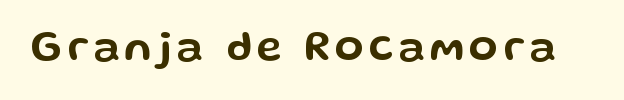
The image shows 42 px wide sans-serif type, upright; set not underlined; low stroke contrast and a medium x-height.
